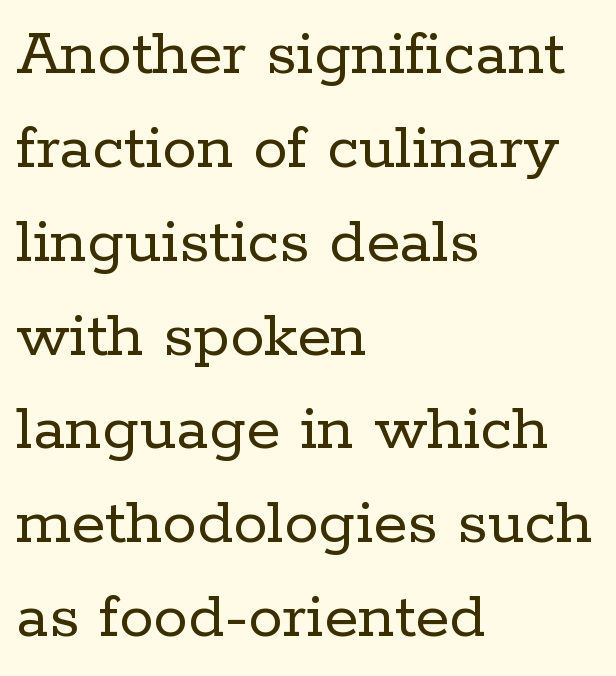
{"serif": "yes", "italic": "no", "bold": "no", "weight": "regular", "width": "normal", "stroke_contrast": "low", "x_height": "medium", "monospaced": "no", "underline": "no", "align": "left", "line_spacing": "normal", "line_spacing_ratio": 1.36, "letter_spacing": "normal", "letter_spacing_em": 0.0, "glyph_px": 69}
